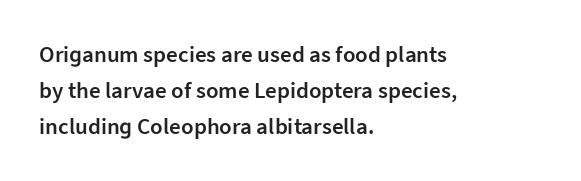
The image shows 23 px text type, upright; set left-aligned, normal line spacing (1.57x), normal letter spacing, not underlined.
